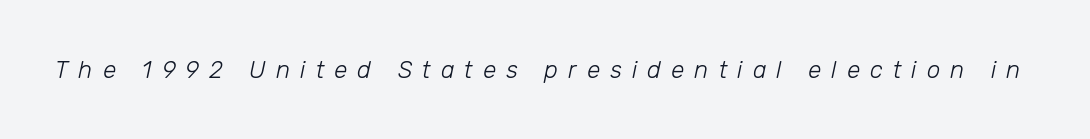
Q: Is the text bold? A: No.
Q: Is the text italic (slanted)? A: Yes, it leans right by about 12 degrees.
Q: Is the text underlined? A: No.
Q: Is the spacing between letters normal or unusually wide? A: Unusually wide.
